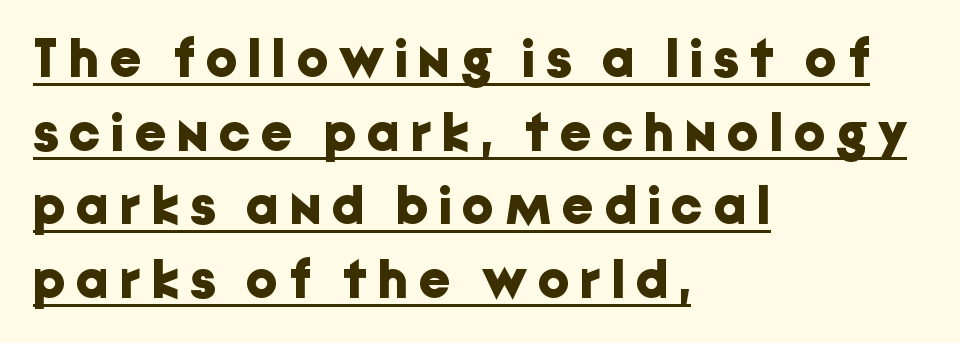
Look at the stroke-to-counter ratio: heavy, a bold. Which margin do the lines hug? The left one — the right edge is uneven. The typeface chosen for these lines omits serifs. Loose tracking; the words dissolve into strings of separated letters. The letters advance in unequal steps, a hallmark of proportional type.
